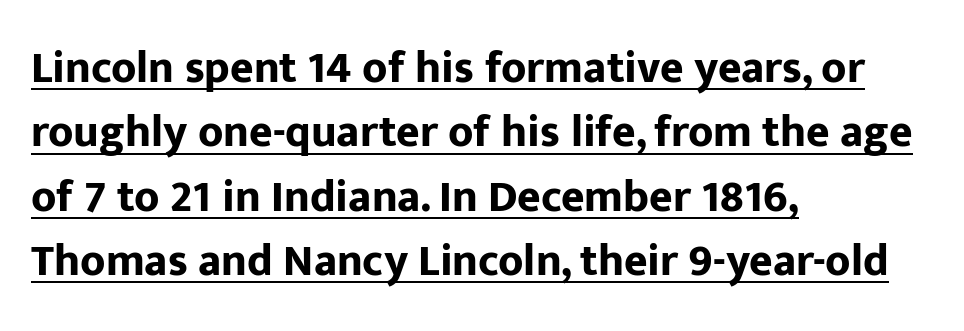
Q: Is the text bold? A: Yes.
Q: Is the text italic (slanted)? A: No, it is upright.
Q: Is the typeface a serif or a sans-serif typeface? A: Sans-serif.
Q: Is the text underlined? A: Yes.
Q: How is the paragraph aligned? A: Left-aligned.
Q: Is the spacing between letters normal or unusually wide? A: Normal.
Q: Is the spacing between lines tight, normal or loose? A: Normal.
Q: Width (condensed, normal, or wide)? A: Normal.
Q: Stroke contrast? A: Low.
Q: x-height? A: Medium.
Q: Monospaced? A: No.
